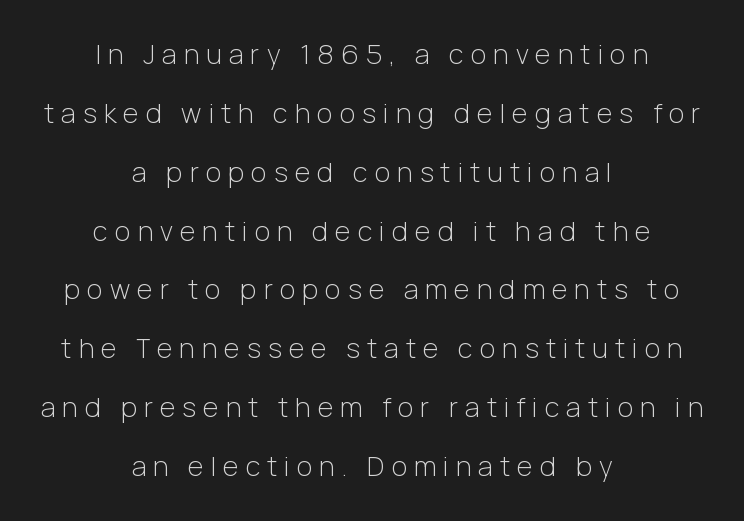
Q: Is the text bold? A: No.
Q: Is the text italic (slanted)? A: No, it is upright.
Q: Is the text underlined? A: No.
Q: How is the paragraph aligned? A: Centered.
Q: Is the spacing between letters normal or unusually wide? A: Unusually wide.
Q: Is the spacing between lines tight, normal or loose? A: Loose.
